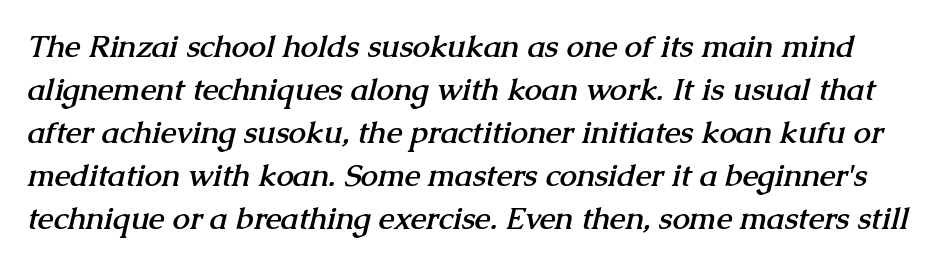
The line-height multiplier appears to be the usual default. Standard letterfit; no display-style spreading of the glyphs. Any mark beneath the type? The region is blank. Stroke thickness is high; the sample reads as a true bold. The glyphs in this specimen are seriffed. These lines are rendered in a variable-pitch font.
